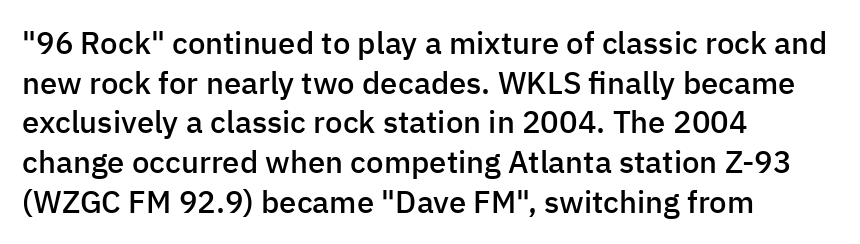
Q: Is the text bold? A: Semi-bold.
Q: Is the text italic (slanted)? A: No, it is upright.
Q: Is the typeface a serif or a sans-serif typeface? A: Sans-serif.
Q: Is the text underlined? A: No.
Q: How is the paragraph aligned? A: Left-aligned.
Q: Is the spacing between letters normal or unusually wide? A: Normal.
Q: Is the spacing between lines tight, normal or loose? A: Normal.
Q: Width (condensed, normal, or wide)? A: Normal.
Q: Stroke contrast? A: Low.
Q: x-height? A: Medium.
Q: Monospaced? A: No.
